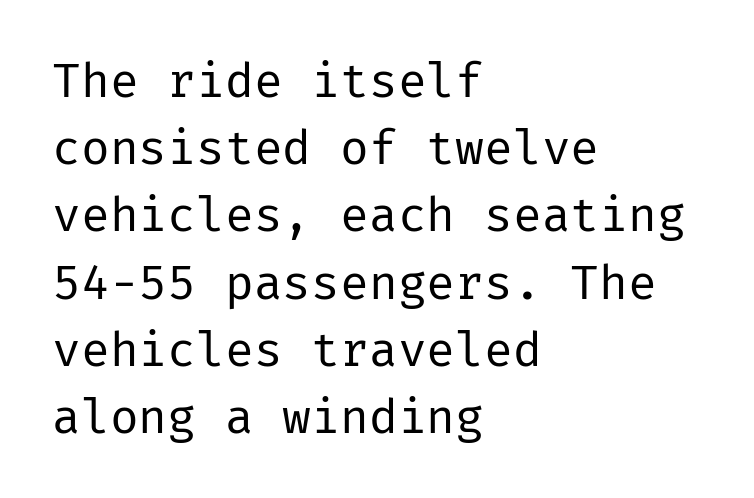
No word sits above an underline. No letter is thick-stroked: the sample isn't bold. Leftover space on each line is placed entirely after the last word. Posture: vertical.
